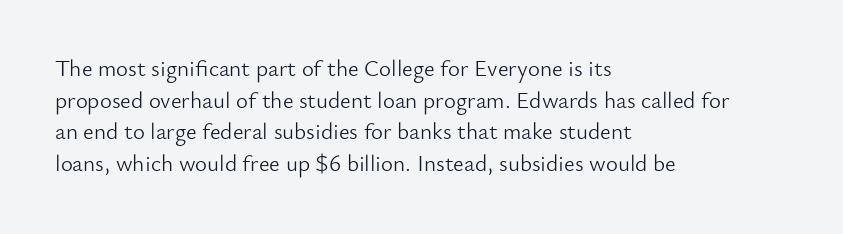
{"italic": "no", "bold": "no", "underline": "no", "align": "left", "line_spacing": "normal", "line_spacing_ratio": 1.38, "letter_spacing": "normal", "letter_spacing_em": 0.0, "glyph_px": 23}
